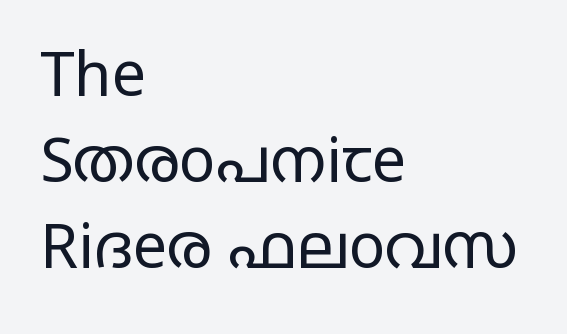
{"serif": "no", "italic": "no", "bold": "no", "weight": "regular", "width": "wide", "stroke_contrast": "low", "x_height": "large", "monospaced": "no", "underline": "no", "align": "left", "line_spacing": "normal", "line_spacing_ratio": 1.41, "letter_spacing": "normal", "letter_spacing_em": 0.0, "glyph_px": 61}
